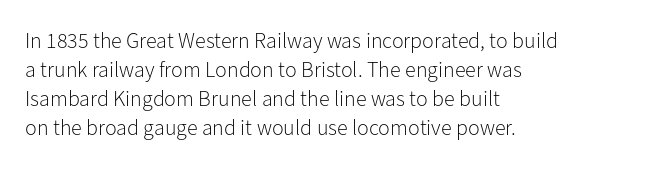
Q: Is the text bold? A: No.
Q: Is the text italic (slanted)? A: No, it is upright.
Q: Is the text underlined? A: No.
Q: How is the paragraph aligned? A: Left-aligned.
Q: Is the spacing between letters normal or unusually wide? A: Normal.
Q: Is the spacing between lines tight, normal or loose? A: Normal.
